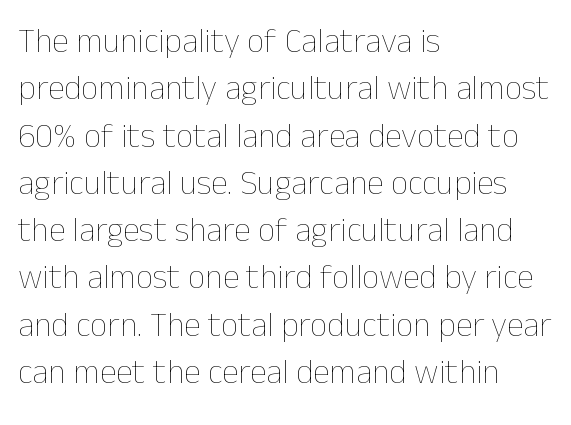
The image shows 34 px thin type, upright; set left-aligned, normal line spacing (1.39x), normal letter spacing, not underlined; low stroke contrast and a medium x-height.
